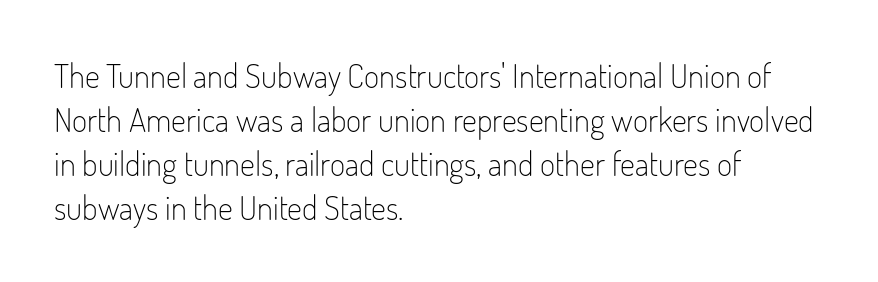
The compositor pushed each line to the left boundary. Are there feet on the stems? There aren't — it's a sans. Do the characters align in a grid? No, the font is proportional. Underline: absent.
